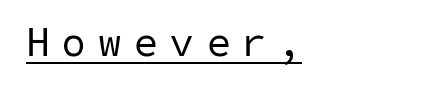
Caption: face not bold, strokes unweighted. If you drew a ruler down the left edge, every line would touch it. Underlined type. The line texture is sparse and dotted thanks to wide tracking. The text was rendered using a sans face with plain stroke endings.
